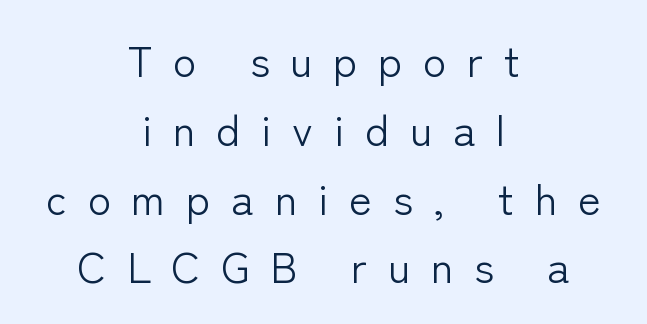
{"serif": "no", "italic": "no", "bold": "no", "weight": "light", "width": "normal", "stroke_contrast": "low", "x_height": "medium", "monospaced": "no", "underline": "no", "align": "center", "line_spacing": "normal", "line_spacing_ratio": 1.6, "letter_spacing": "wide", "letter_spacing_em": 0.48, "glyph_px": 43}
